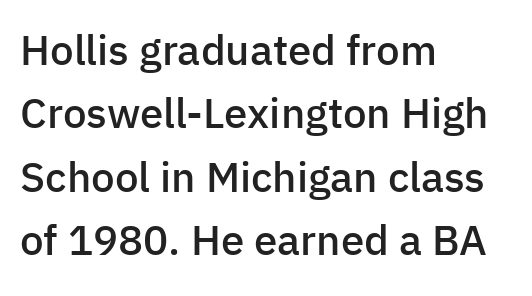
Q: Is the text bold? A: Semi-bold.
Q: Is the text italic (slanted)? A: No, it is upright.
Q: Is the typeface a serif or a sans-serif typeface? A: Sans-serif.
Q: Is the text underlined? A: No.
Q: How is the paragraph aligned? A: Left-aligned.
Q: Is the spacing between letters normal or unusually wide? A: Normal.
Q: Is the spacing between lines tight, normal or loose? A: Normal.
Q: Width (condensed, normal, or wide)? A: Normal.
Q: Stroke contrast? A: Low.
Q: x-height? A: Medium.
Q: Monospaced? A: No.
